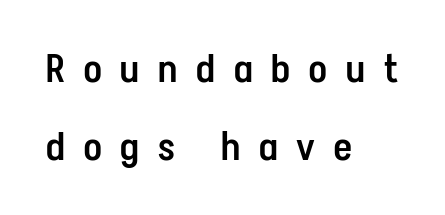
{"serif": "no", "italic": "no", "bold": "semi", "weight": "semibold", "width": "condensed", "stroke_contrast": "low", "x_height": "medium", "monospaced": "no", "underline": "no", "align": "left", "line_spacing": "loose", "line_spacing_ratio": 2.01, "letter_spacing": "wide", "letter_spacing_em": 0.49, "glyph_px": 39}
